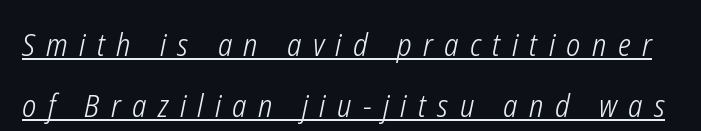
Q: Is the text bold? A: No.
Q: Is the text italic (slanted)? A: Yes, it leans right by about 12 degrees.
Q: Is the text underlined? A: Yes.
Q: Is the spacing between letters normal or unusually wide? A: Unusually wide.
Q: Is the spacing between lines tight, normal or loose? A: Loose.
Q: Width (condensed, normal, or wide)? A: Condensed.
Q: Stroke contrast? A: Low.
Q: x-height? A: Medium.
Q: Monospaced? A: No.
